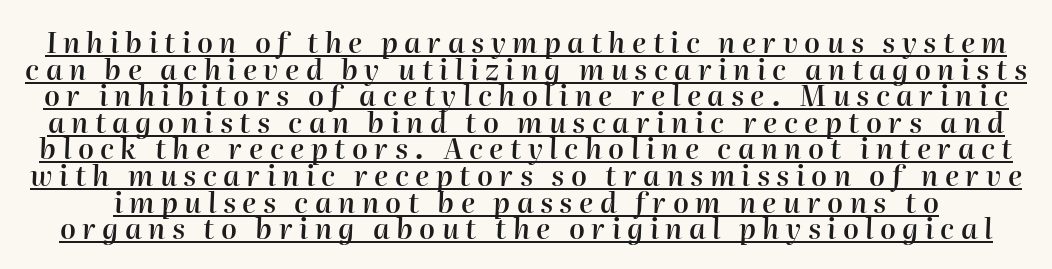
{"italic": "yes", "lean": "right", "slant_degrees": 2, "bold": "semi", "weight": "semibold", "width": "normal", "stroke_contrast": "high", "x_height": "medium", "monospaced": "no", "underline": "yes", "line_spacing": "tight", "line_spacing_ratio": 0.95, "letter_spacing": "wide", "letter_spacing_em": 0.23, "glyph_px": 28}
